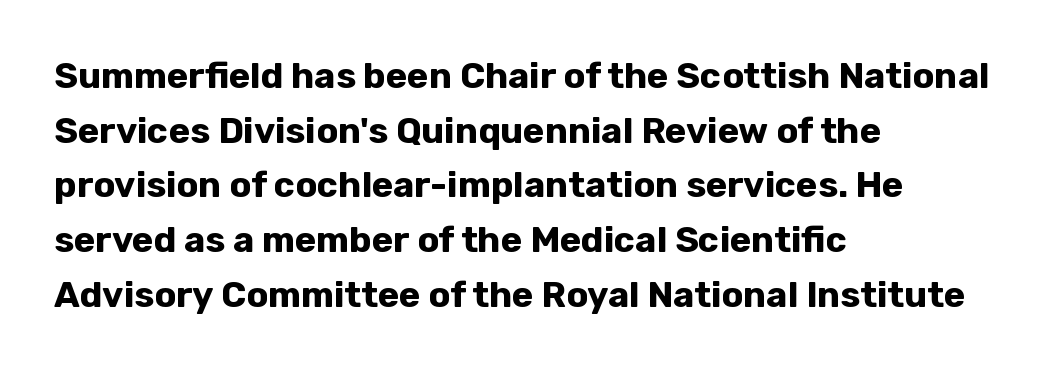
A student would call this left alignment; a typographer would say flush left, rag right. This sample has the flowing, uneven cadence of proportional lettering. The leading is moderate, giving the passage an even texture. The passage shown has conventional tracking throughout. Rendered with straight, roman letterforms.
